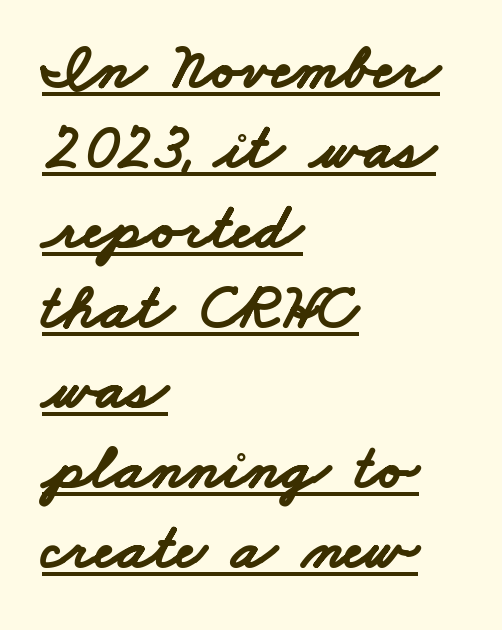
Q: Is the text bold? A: Yes.
Q: Is the typeface a serif or a sans-serif typeface? A: Sans-serif.
Q: Is the text underlined? A: Yes.
Q: How is the paragraph aligned? A: Left-aligned.
Q: Is the spacing between letters normal or unusually wide? A: Normal.
Q: Width (condensed, normal, or wide)? A: Wide.
Q: Stroke contrast? A: Low.
Q: x-height? A: Small.
Q: Monospaced? A: No.
